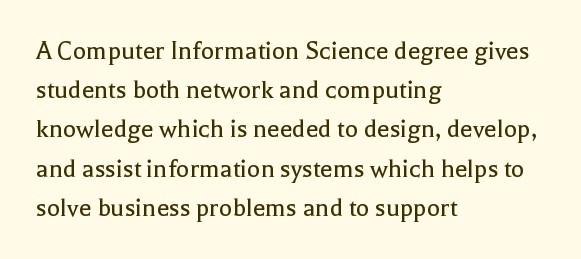
Tracking here is standard; glyphs follow each other at the usual distance. Note: serifs present on the glyphs. No word sits above an underline. No italicization has been applied; the sample stays upright. A student would call this left alignment; a typographer would say flush left, rag right.
